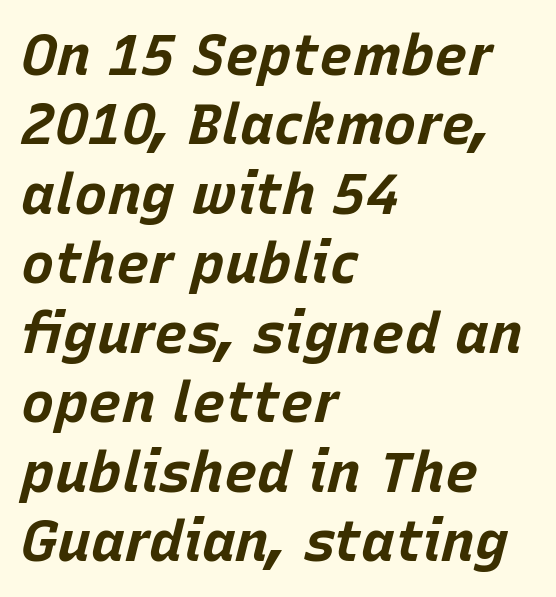
The image shows 56 px bold type, italic (leaning right); set left-aligned, line spacing 1.24x, normal letter spacing, not underlined; low stroke contrast and a large x-height.
